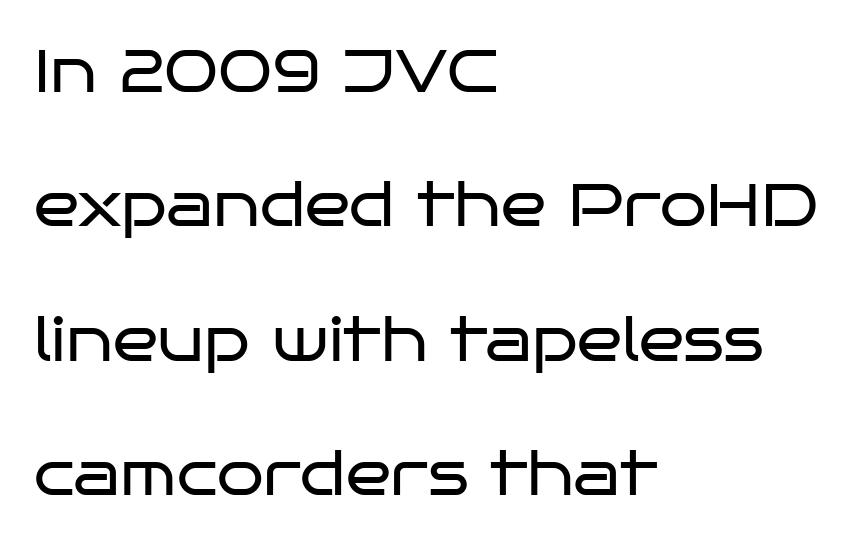
A quiet, ordinary-to-light weight characterises the typeface. The specimen reads as upright at a glance. A great deal of white space separates one row of letters from the next. Compared with a centered layout, this one pins lines to the left instead. Does extra space separate the letters? No, they use regular spacing.
